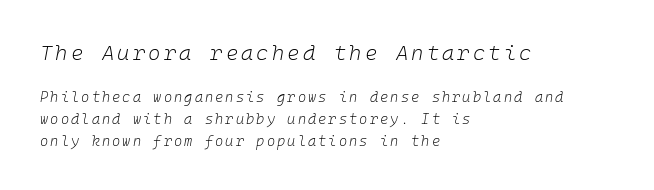
The image shows 21 px text type, italic (leaning right); set left-aligned, normal line spacing (1.55x), not underlined; the first (top) block is 1.5x larger.
